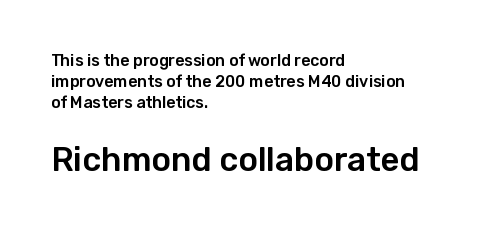
Q: Is the text italic (slanted)? A: No, it is upright.
Q: Is the typeface a serif or a sans-serif typeface? A: Sans-serif.
Q: Is the text underlined? A: No.
Q: How is the paragraph aligned? A: Left-aligned.
Q: Is the spacing between letters normal or unusually wide? A: Normal.
Q: Is the spacing between lines tight, normal or loose? A: Normal.
Q: Which block of text is set in a larger size, the first (top) or the second (bottom)? A: The second (bottom) one.
Q: Width (condensed, normal, or wide)? A: Normal.
Q: Stroke contrast? A: Low.
Q: x-height? A: Medium.
Q: Monospaced? A: No.
